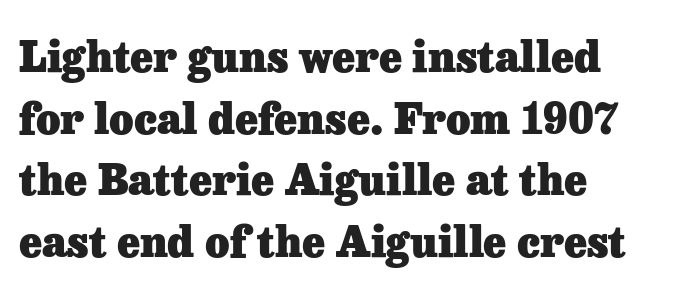
The image shows 42 px heavy serif type, upright; set left-aligned, normal line spacing (1.47x), normal letter spacing, not underlined; low stroke contrast and a medium x-height.
